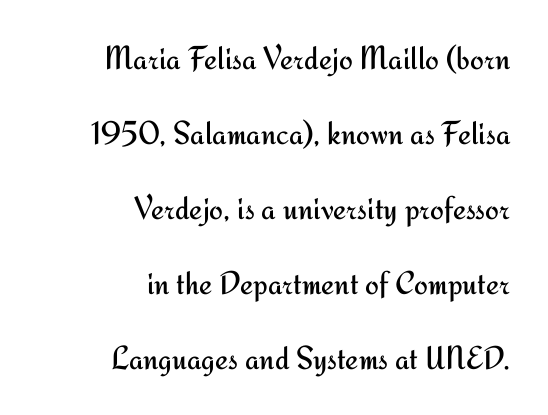
{"serif": "no", "italic": "no", "bold": "no", "weight": "regular", "width": "normal", "stroke_contrast": "medium", "x_height": "small", "monospaced": "no", "underline": "no", "align": "right", "line_spacing": "loose", "line_spacing_ratio": 2.27, "letter_spacing": "normal", "letter_spacing_em": 0.0, "glyph_px": 33}
